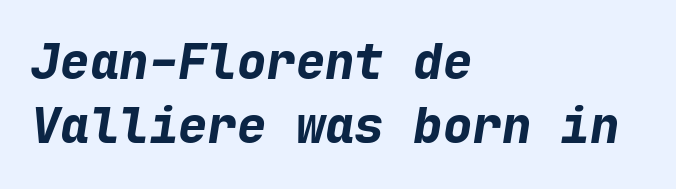
{"italic": "yes", "lean": "right", "slant_degrees": 9, "bold": "yes", "weight": "bold", "width": "normal", "stroke_contrast": "low", "x_height": "medium", "monospaced": "yes", "underline": "no", "align": "left", "line_spacing": "normal", "line_spacing_ratio": 1.31, "letter_spacing": "normal", "letter_spacing_em": 0.0, "glyph_px": 49}
